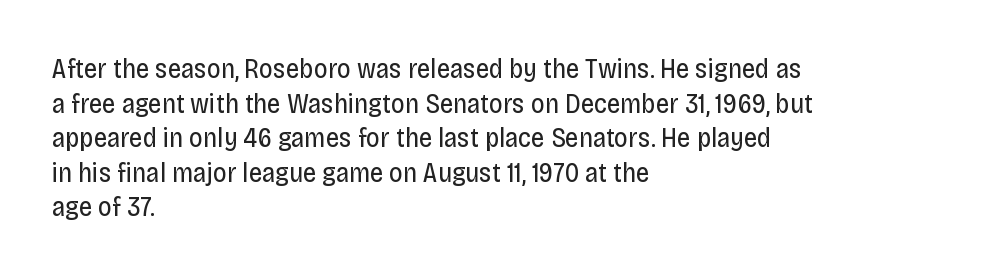
The image shows 27 px text type, upright; set left-aligned, normal line spacing (1.28x), normal letter spacing, not underlined.
